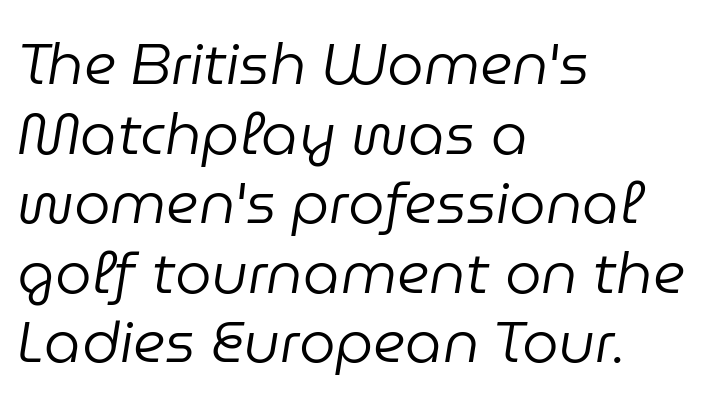
Characters follow at the spacing the type designer built in. The baseline area is clear. The font is comparable to plain body text, perhaps lighter. Every row of glyphs begins at an identical x-position on the left. Italic? Definitely — the glyphs are oblique. Varying glyph widths throughout — classic text-font behaviour.
